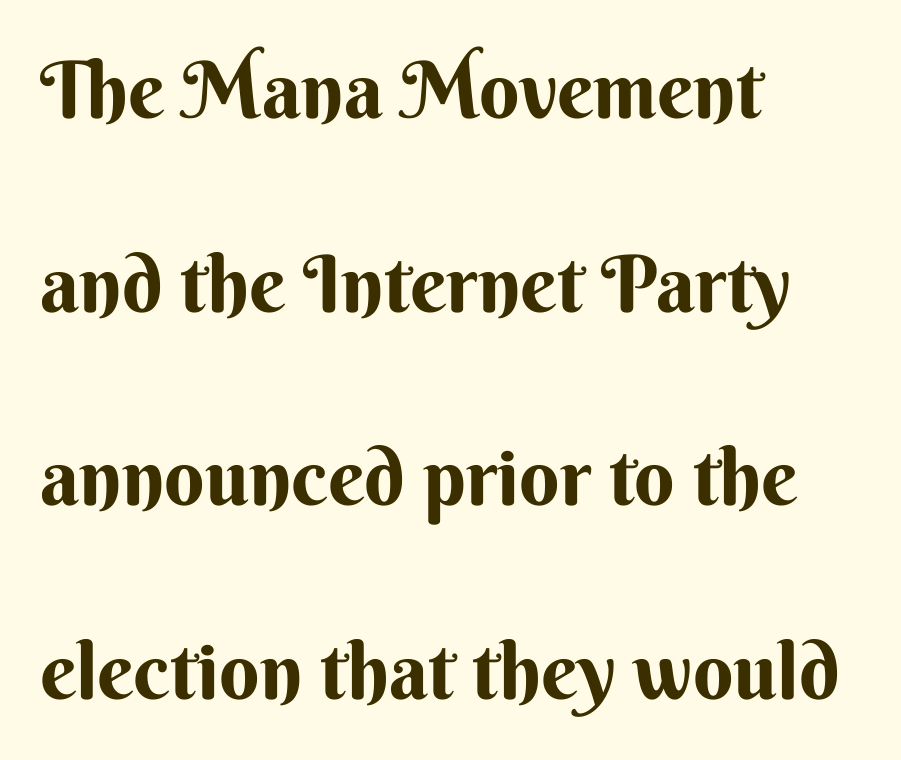
Q: Is the text bold? A: Yes.
Q: Is the text italic (slanted)? A: No, it is upright.
Q: Is the typeface a serif or a sans-serif typeface? A: Sans-serif.
Q: Is the text underlined? A: No.
Q: How is the paragraph aligned? A: Left-aligned.
Q: Is the spacing between letters normal or unusually wide? A: Normal.
Q: Is the spacing between lines tight, normal or loose? A: Loose.
Q: Width (condensed, normal, or wide)? A: Normal.
Q: Stroke contrast? A: Medium.
Q: x-height? A: Small.
Q: Monospaced? A: No.
